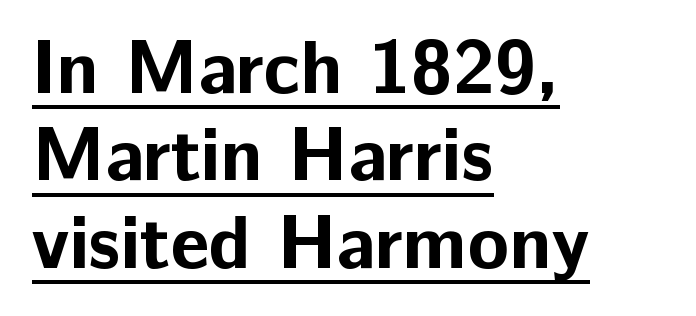
Rendered with straight, roman letterforms. Compared with an ordinary text face, these strokes are far heavier — a full bold. Check the space under the baseline: a stroke is drawn there. Line starts are locked; line ends wander. Each letter keeps its own natural width here, so spacing adapts to shape. These lines huddle together more closely than default settings would place them.
